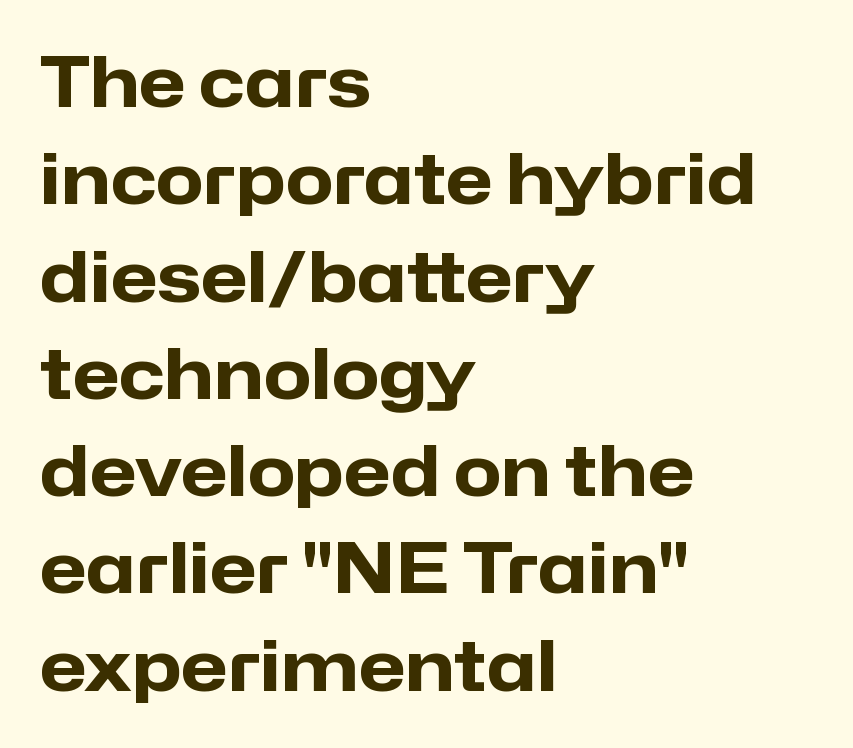
{"serif": "no", "italic": "no", "bold": "yes", "weight": "heavy", "width": "normal", "stroke_contrast": "low", "x_height": "medium", "monospaced": "no", "underline": "no", "align": "left", "line_spacing": "normal", "line_spacing_ratio": 1.41, "letter_spacing": "normal", "letter_spacing_em": 0.0, "glyph_px": 69}
